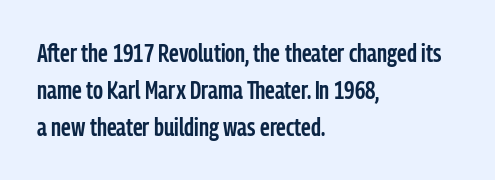
{"italic": "no", "bold": "semi", "underline": "no", "align": "left", "line_spacing": "normal", "line_spacing_ratio": 1.49, "letter_spacing": "normal", "letter_spacing_em": 0.0, "glyph_px": 25}
